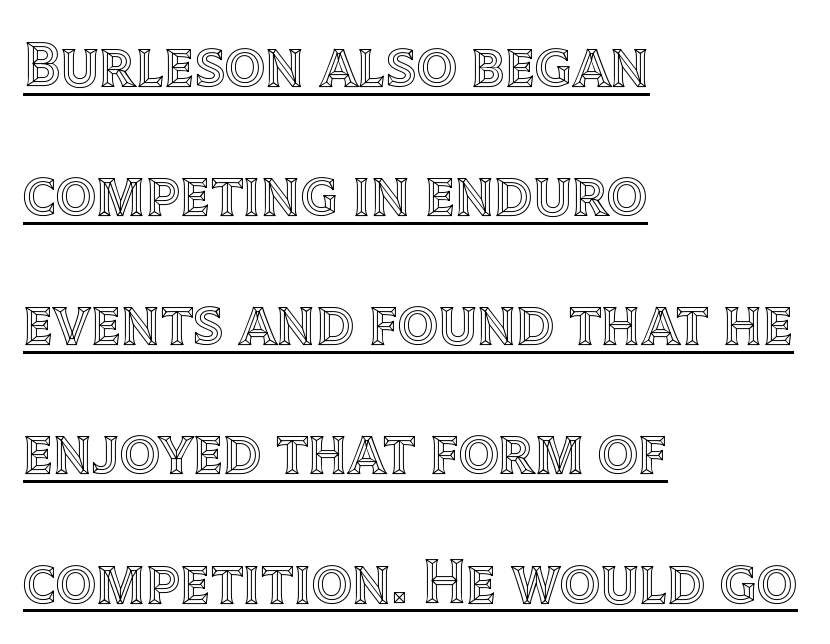
The image shows 63 px text type, upright; set left-aligned, loose line spacing (2.05x), normal letter spacing, underlined; a large x-height.
